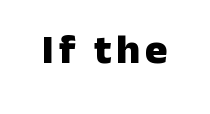
Q: Is the text bold? A: Yes.
Q: Is the text italic (slanted)? A: No, it is upright.
Q: Is the typeface a serif or a sans-serif typeface? A: Sans-serif.
Q: Is the text underlined? A: No.
Q: Width (condensed, normal, or wide)? A: Normal.
Q: Stroke contrast? A: Low.
Q: x-height? A: Medium.
Q: Monospaced? A: No.
